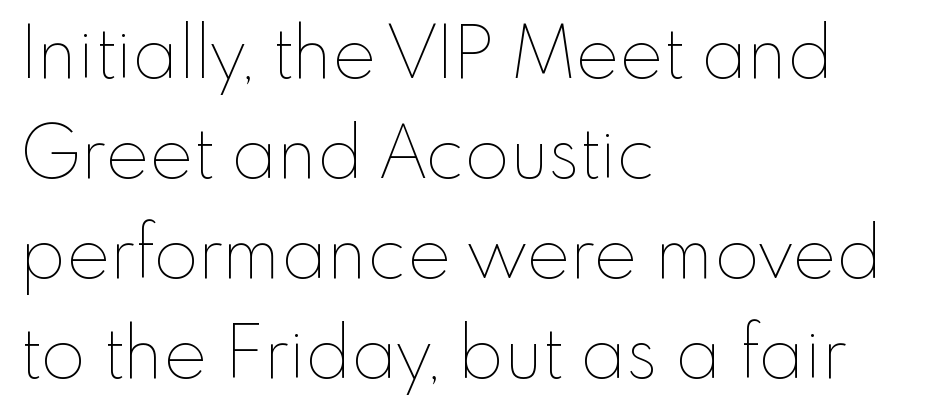
{"italic": "no", "bold": "no", "weight": "thin", "width": "normal", "stroke_contrast": "low", "x_height": "small", "monospaced": "no", "underline": "no", "align": "left", "line_spacing": "normal", "line_spacing_ratio": 1.37, "letter_spacing": "normal", "letter_spacing_em": 0.0, "glyph_px": 73}
